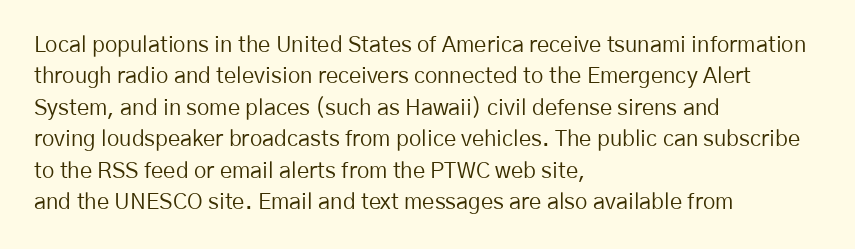
Q: Is the text bold? A: No.
Q: Is the text italic (slanted)? A: No, it is upright.
Q: Is the text underlined? A: No.
Q: How is the paragraph aligned? A: Left-aligned.
Q: Is the spacing between letters normal or unusually wide? A: Normal.
Q: Is the spacing between lines tight, normal or loose? A: Normal.
